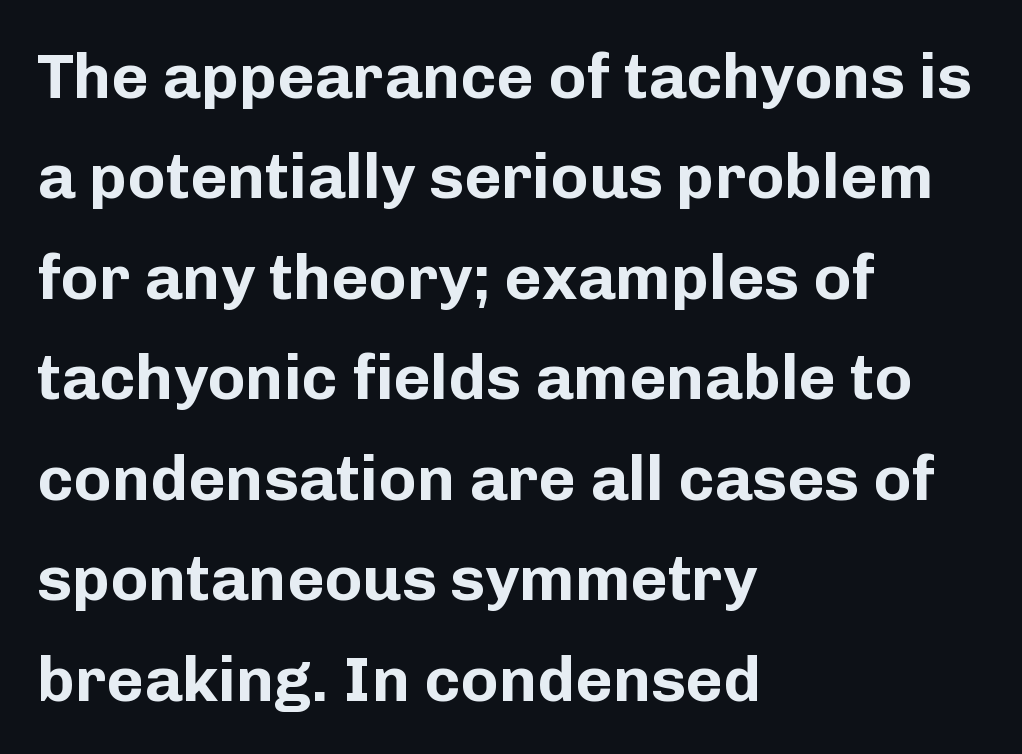
The font family rendered here belongs to the sans-serif group. This sample has the flowing, uneven cadence of proportional lettering. Every letter is thick-stroked: bold, no question. This sample keeps an unexceptional amount of space between lines. Any mark beneath the type? The region is blank.
